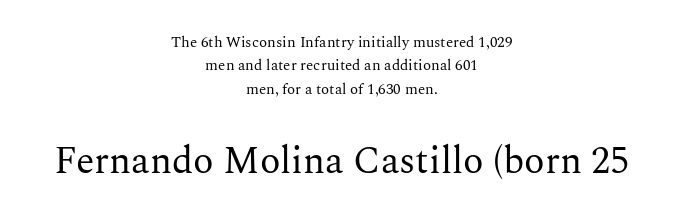
The image shows 38 px regular-weight serif type, upright; set centered, normal line spacing (1.56x), normal letter spacing, not underlined; the second (bottom) block is 2.53x larger; medium stroke contrast and a medium x-height.
